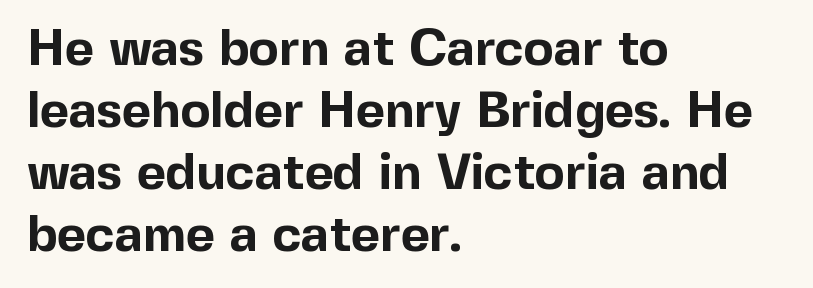
Q: Is the text bold? A: Yes.
Q: Is the text italic (slanted)? A: No, it is upright.
Q: Is the typeface a serif or a sans-serif typeface? A: Sans-serif.
Q: Is the text underlined? A: No.
Q: How is the paragraph aligned? A: Left-aligned.
Q: Is the spacing between letters normal or unusually wide? A: Normal.
Q: Width (condensed, normal, or wide)? A: Normal.
Q: x-height? A: Medium.
Q: Monospaced? A: No.
